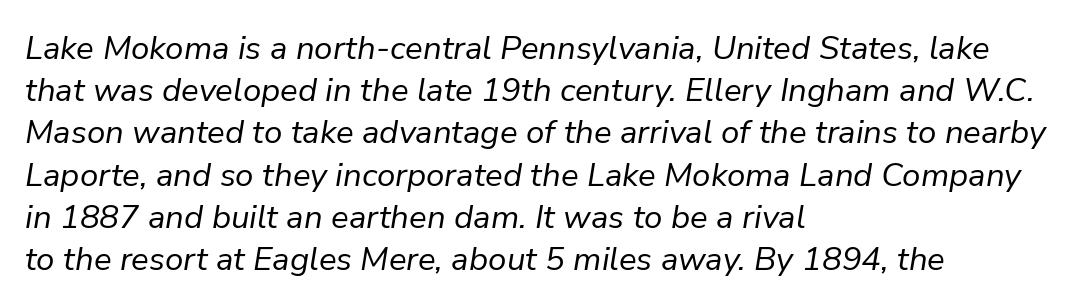
Q: Is the text bold? A: No.
Q: Is the text italic (slanted)? A: Yes, it leans right by about 9 degrees.
Q: Is the text underlined? A: No.
Q: How is the paragraph aligned? A: Left-aligned.
Q: Is the spacing between letters normal or unusually wide? A: Normal.
Q: Is the spacing between lines tight, normal or loose? A: Normal.
Q: Width (condensed, normal, or wide)? A: Normal.
Q: Stroke contrast? A: Low.
Q: x-height? A: Medium.
Q: Monospaced? A: No.
